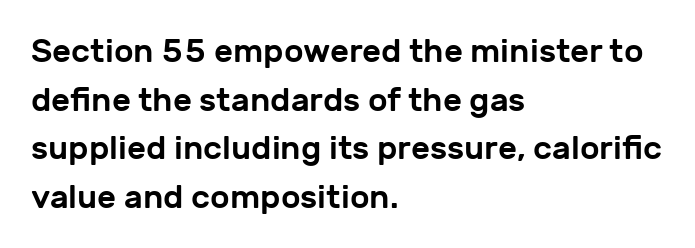
Q: Is the text italic (slanted)? A: No, it is upright.
Q: Is the typeface a serif or a sans-serif typeface? A: Sans-serif.
Q: Is the text underlined? A: No.
Q: How is the paragraph aligned? A: Left-aligned.
Q: Is the spacing between letters normal or unusually wide? A: Normal.
Q: Is the spacing between lines tight, normal or loose? A: Normal.
Q: Width (condensed, normal, or wide)? A: Normal.
Q: Stroke contrast? A: Low.
Q: x-height? A: Medium.
Q: Monospaced? A: No.
